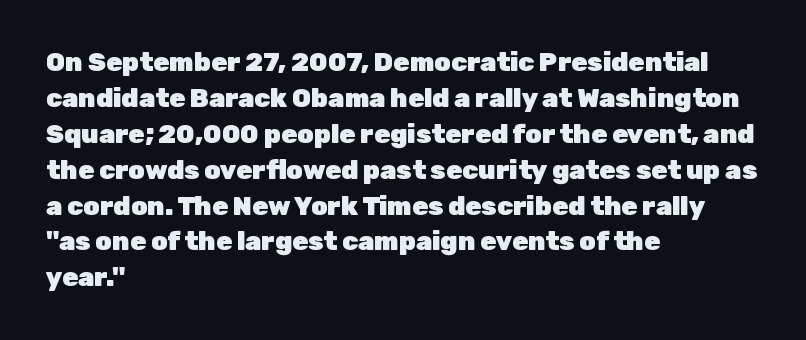
The image shows 26 px bold type, upright; set left-aligned, normal line spacing (1.38x), normal letter spacing, not underlined.
